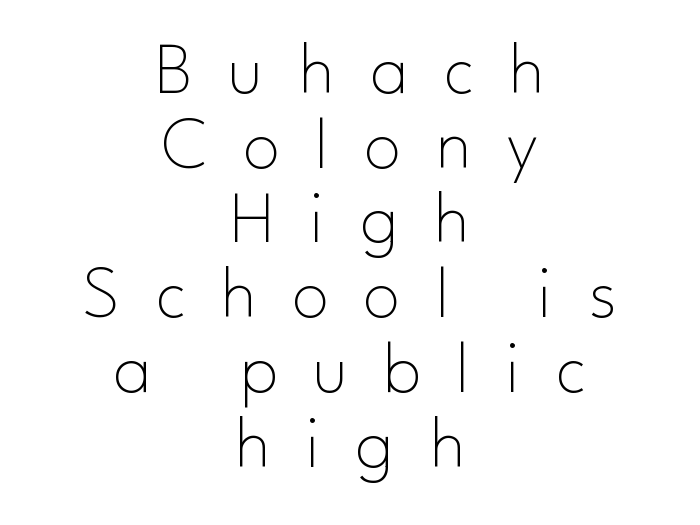
The image shows 74 px thin sans-serif type, upright; set centered, tight line spacing (1.01x), unusually wide letter spacing (+0.48 em), not underlined; low stroke contrast and a small x-height.
